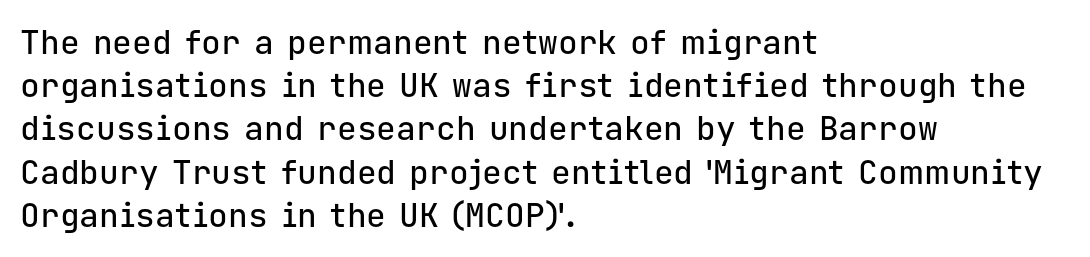
{"serif": "no", "italic": "no", "width": "normal", "stroke_contrast": "low", "x_height": "medium", "monospaced": "yes", "underline": "no", "align": "left", "line_spacing": "normal", "line_spacing_ratio": 1.31, "letter_spacing": "normal", "letter_spacing_em": 0.0, "glyph_px": 33}
